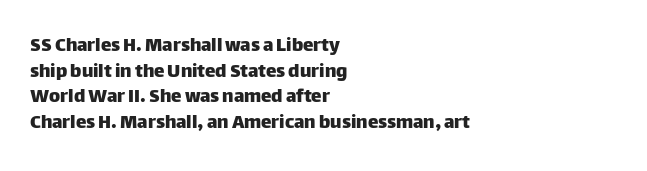
The image shows 21 px text type, upright; set left-aligned, line spacing 1.22x, normal letter spacing, not underlined.
